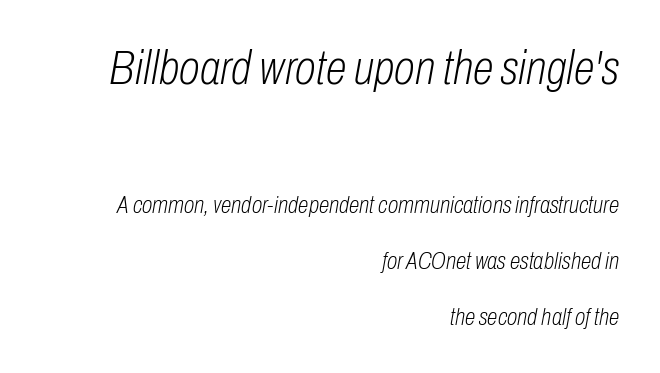
Q: Is the text bold? A: No.
Q: Is the text italic (slanted)? A: Yes, it leans right by about 10 degrees.
Q: Is the text underlined? A: No.
Q: How is the paragraph aligned? A: Right-aligned.
Q: Is the spacing between letters normal or unusually wide? A: Normal.
Q: Is the spacing between lines tight, normal or loose? A: Loose.
Q: Which block of text is set in a larger size, the first (top) or the second (bottom)? A: The first (top) one.
Q: Width (condensed, normal, or wide)? A: Condensed.
Q: Stroke contrast? A: Low.
Q: x-height? A: Medium.
Q: Monospaced? A: No.
